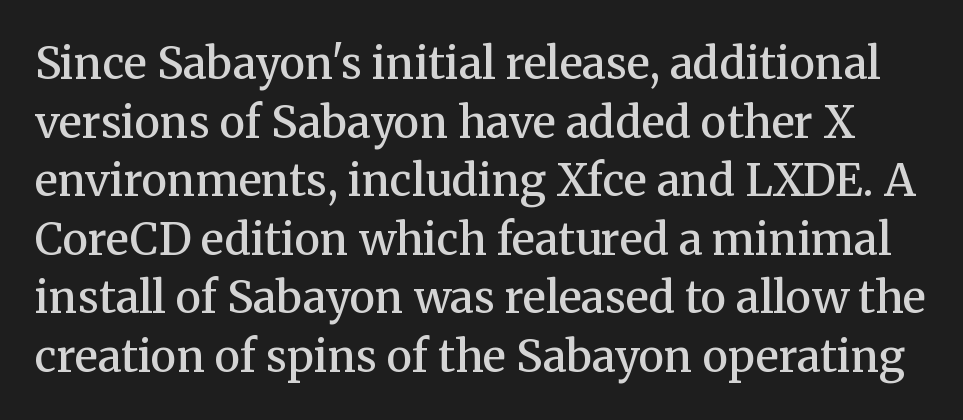
{"serif": "yes", "italic": "no", "bold": "semi", "weight": "semibold", "width": "normal", "stroke_contrast": "medium", "x_height": "medium", "monospaced": "no", "underline": "no", "line_spacing": "normal", "line_spacing_ratio": 1.33, "letter_spacing": "normal", "letter_spacing_em": 0.0, "glyph_px": 44}
